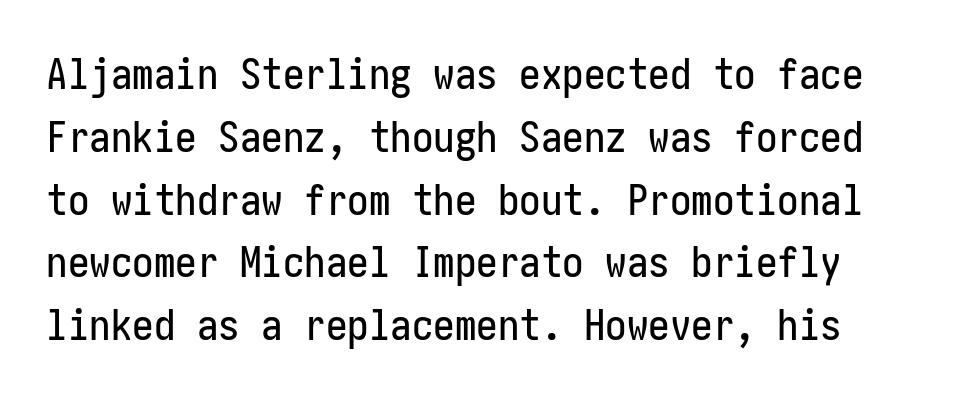
The image shows 43 px condensed sans-serif type, upright; set normal line spacing (1.46x), normal letter spacing, not underlined; low stroke contrast and a medium x-height.
